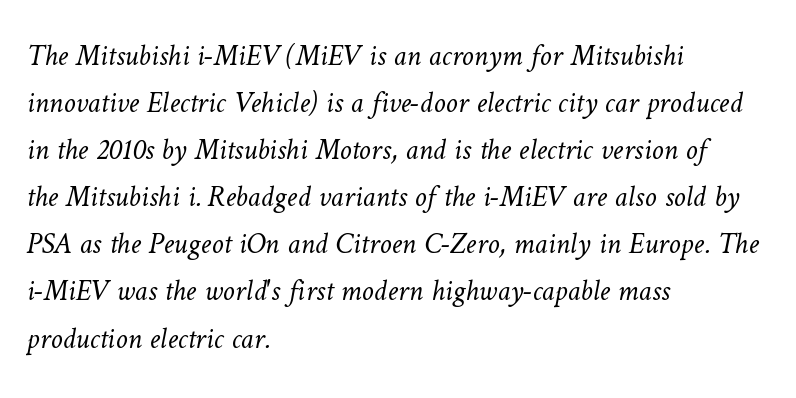
The image shows 30 px light type; set left-aligned, normal line spacing (1.57x), normal letter spacing, not underlined; low stroke contrast and a medium x-height.
